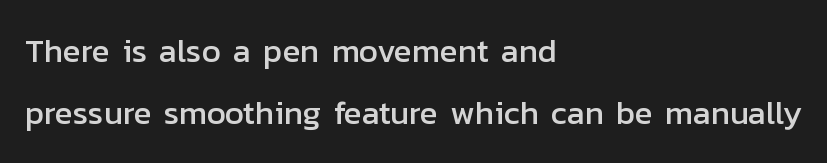
The image shows 33 px sans-serif type, upright; set left-aligned, line spacing 1.87x, normal letter spacing, not underlined; low stroke contrast and a medium x-height.
